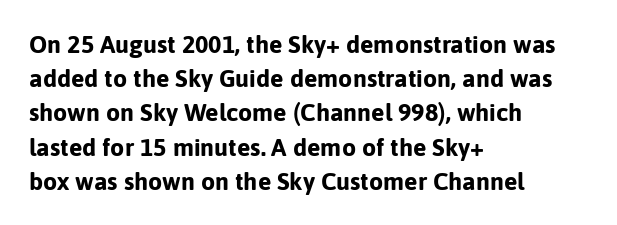
The lines in this sample share a left origin and differ only in where they stop. Summary of vertical rhythm: regular, with standard interline spacing. Italic: no, the glyphs are upright roman. The letterforms sit shoulder to shoulder at normal distance. Set as a true bold cut, around the 700 mark. The baseline area is clear.
